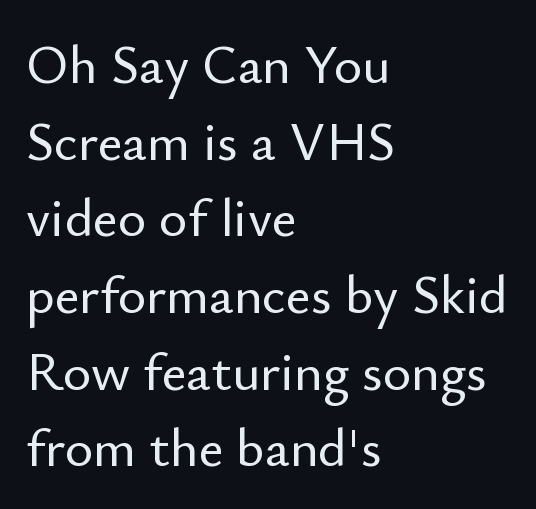
The image shows 54 px sans-serif type, upright; set left-aligned, normal line spacing (1.42x), normal letter spacing, not underlined; low stroke contrast and a small x-height.
